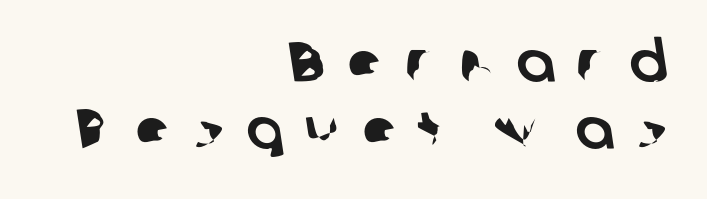
Q: Is the typeface a serif or a sans-serif typeface? A: Sans-serif.
Q: Is the text underlined? A: No.
Q: How is the paragraph aligned? A: Right-aligned.
Q: Is the spacing between letters normal or unusually wide? A: Unusually wide.
Q: Width (condensed, normal, or wide)? A: Normal.
Q: Stroke contrast? A: Low.
Q: x-height? A: Medium.
Q: Monospaced? A: No.
